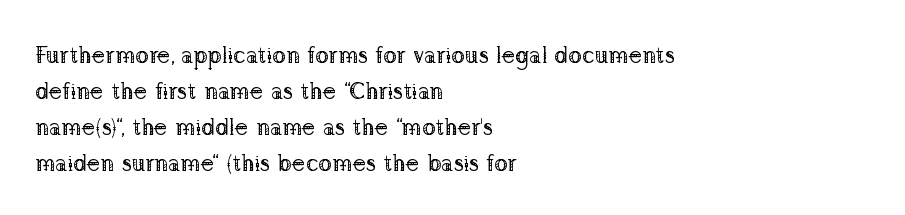
{"italic": "no", "bold": "no", "underline": "no", "align": "left", "line_spacing": "normal", "line_spacing_ratio": 1.57, "letter_spacing": "normal", "letter_spacing_em": 0.0, "glyph_px": 23}
